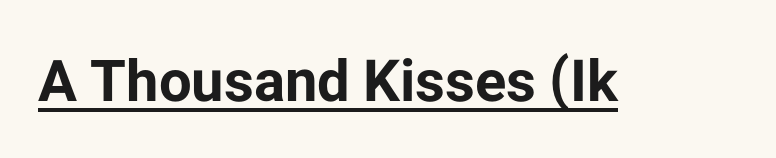
{"serif": "no", "italic": "no", "bold": "yes", "weight": "bold", "width": "normal", "stroke_contrast": "low", "x_height": "medium", "monospaced": "no", "underline": "yes", "letter_spacing": "normal", "letter_spacing_em": 0.0, "glyph_px": 58}
